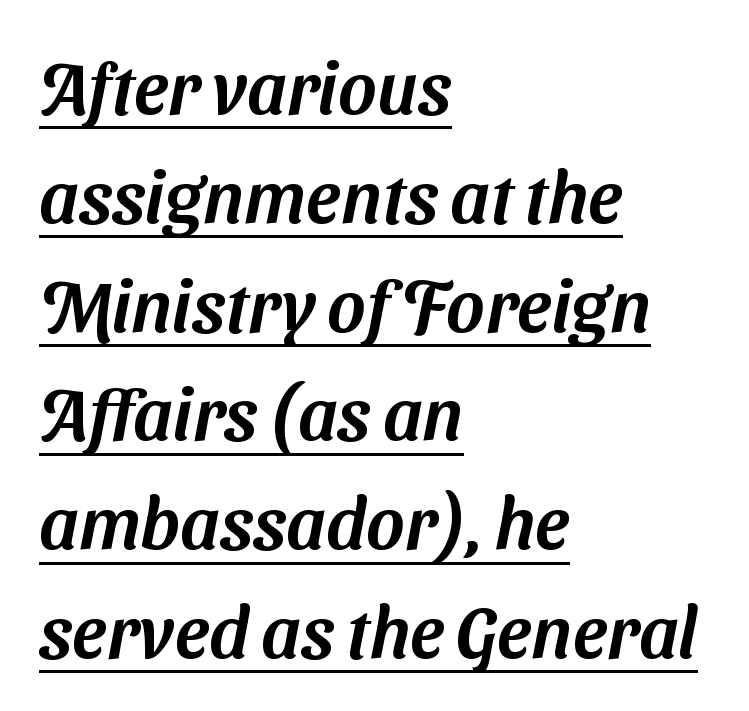
Q: Is the typeface a serif or a sans-serif typeface? A: Sans-serif.
Q: Is the text underlined? A: Yes.
Q: How is the paragraph aligned? A: Left-aligned.
Q: Is the spacing between letters normal or unusually wide? A: Normal.
Q: Is the spacing between lines tight, normal or loose? A: Normal.
Q: Width (condensed, normal, or wide)? A: Normal.
Q: Stroke contrast? A: Medium.
Q: x-height? A: Medium.
Q: Monospaced? A: No.
